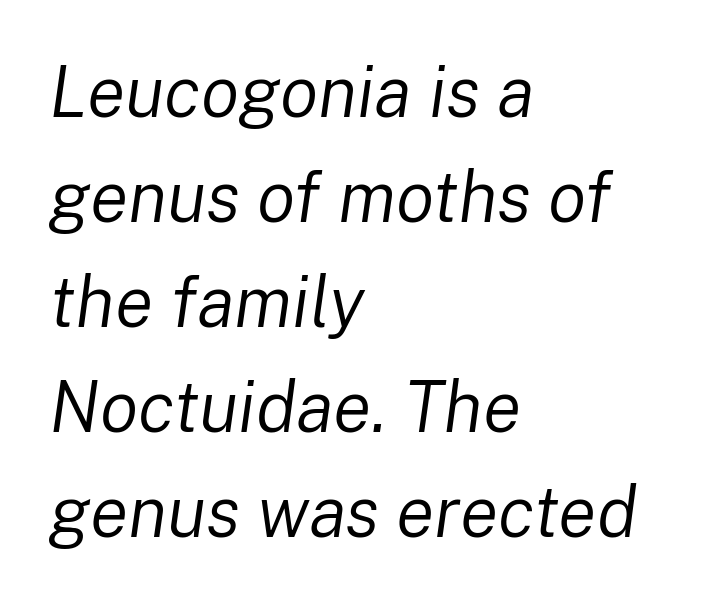
Q: Is the text bold? A: No.
Q: Is the text italic (slanted)? A: Yes, it leans right by about 8 degrees.
Q: Is the text underlined? A: No.
Q: How is the paragraph aligned? A: Left-aligned.
Q: Is the spacing between letters normal or unusually wide? A: Normal.
Q: Is the spacing between lines tight, normal or loose? A: Normal.
Q: Width (condensed, normal, or wide)? A: Normal.
Q: Stroke contrast? A: Low.
Q: x-height? A: Medium.
Q: Monospaced? A: No.
